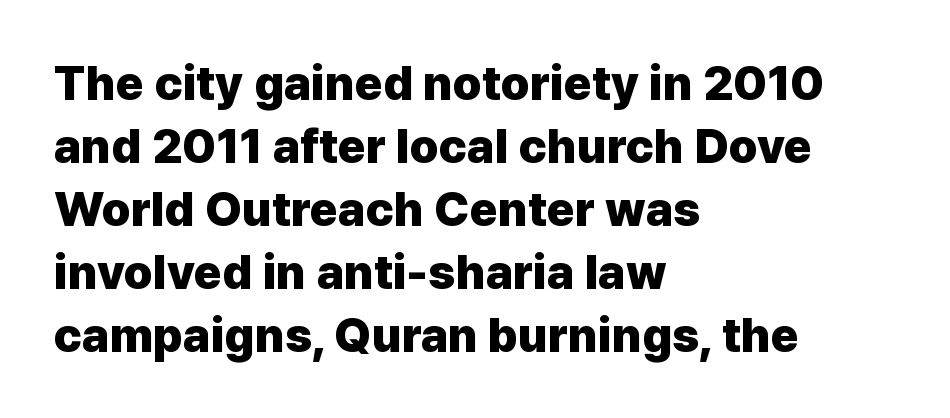
{"serif": "no", "italic": "no", "bold": "yes", "weight": "heavy", "width": "normal", "stroke_contrast": "low", "x_height": "medium", "monospaced": "no", "underline": "no", "align": "left", "line_spacing": "normal", "line_spacing_ratio": 1.31, "letter_spacing": "normal", "letter_spacing_em": 0.0, "glyph_px": 48}
